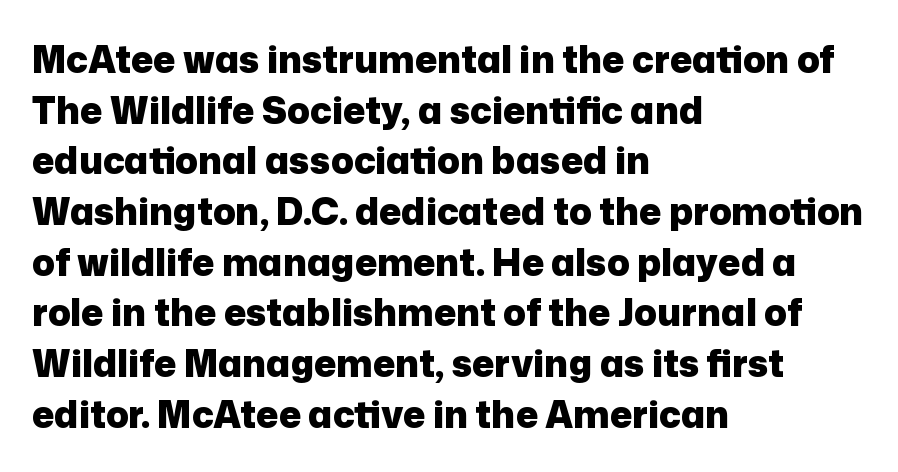
The image shows 37 px heavy sans-serif type, upright; set left-aligned, normal line spacing (1.37x), normal letter spacing, not underlined; low stroke contrast and a medium x-height.
